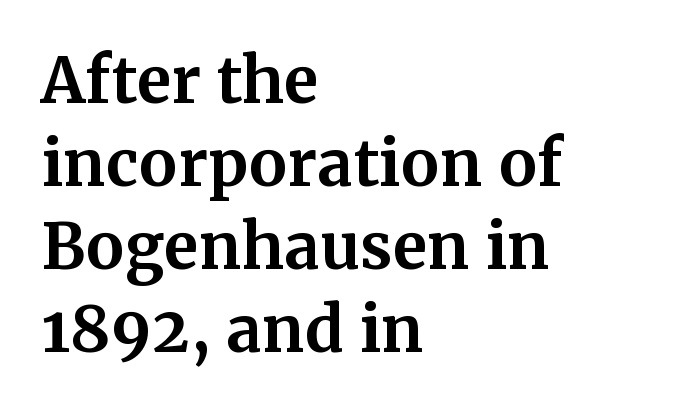
Teacher's note: observe the even left margin — that is flush-left alignment. Varying glyph widths throughout — classic text-font behaviour. Is this a sans? No — the strokes have serifs. This is roman type, the default non-slanted kind. Whoever set this chose a conventional vertical rhythm. Standard letterfit; no display-style spreading of the glyphs.
